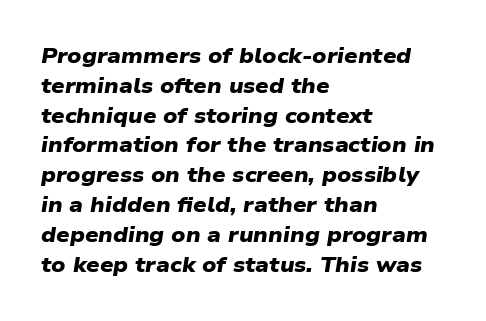
Bold? Absolutely — the strokes are thick and heavy. Does the copy run flush right? No — it runs flush left. Honestly, there is no underline to notice here at all. The lines sit at an ordinary, default distance from one another. Spacing between characters is what you'd get straight out of the box.
